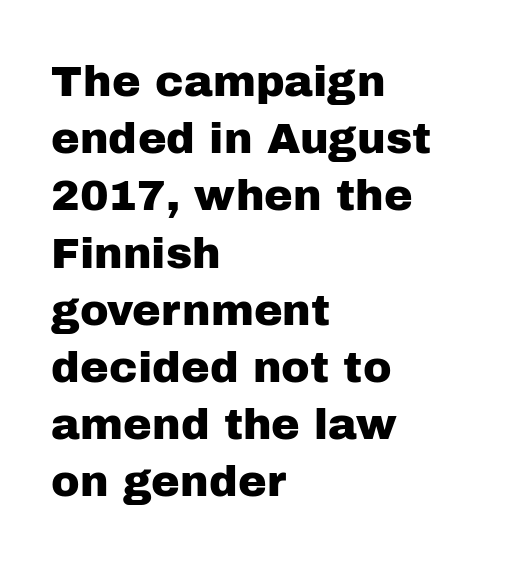
Q: Is the text italic (slanted)? A: No, it is upright.
Q: Is the typeface a serif or a sans-serif typeface? A: Sans-serif.
Q: Is the text underlined? A: No.
Q: How is the paragraph aligned? A: Left-aligned.
Q: Is the spacing between letters normal or unusually wide? A: Normal.
Q: Is the spacing between lines tight, normal or loose? A: Normal.
Q: Width (condensed, normal, or wide)? A: Normal.
Q: Stroke contrast? A: Low.
Q: x-height? A: Medium.
Q: Monospaced? A: No.
